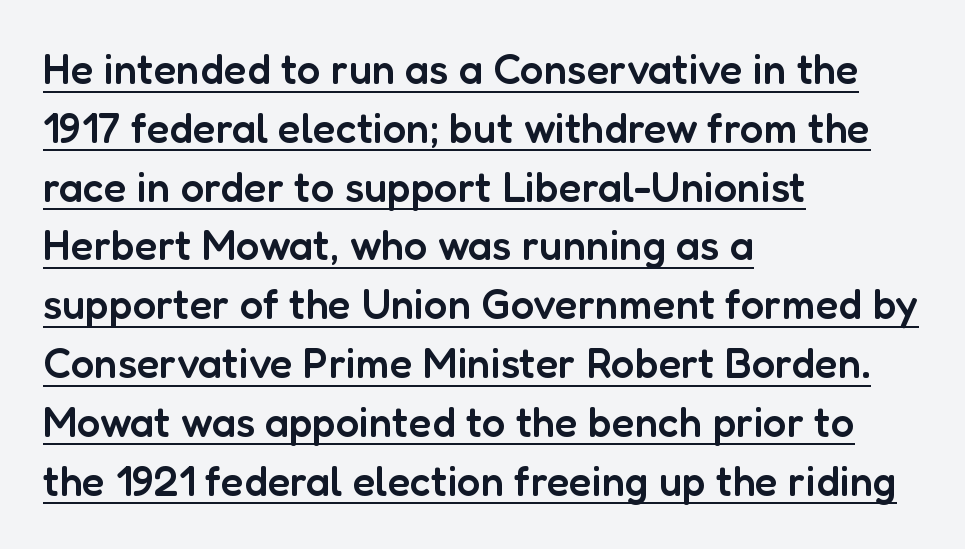
Line beginnings align vertically; line endings do not. Caption: lettering with a line underneath. The characters look somewhat weighty, a semibold short of true bold. Typographically, this falls in the sans-serif category.
